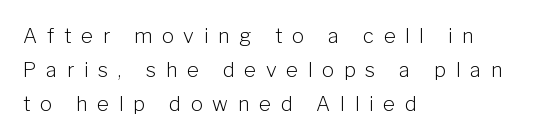
The image shows 20 px text type, upright; set left-aligned, normal line spacing (1.69x), unusually wide letter spacing (+0.49 em), not underlined.
